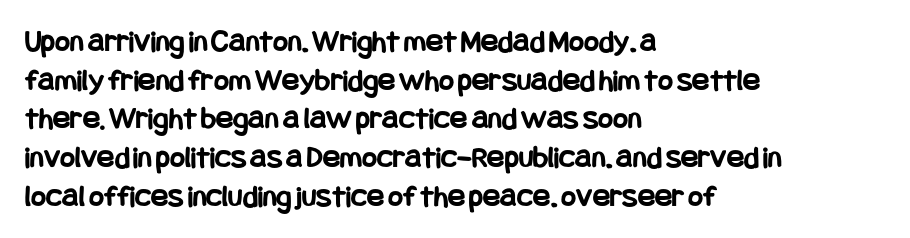
The image shows 32 px bold, condensed sans-serif type, upright; set left-aligned, line spacing 1.21x, normal letter spacing, not underlined; low stroke contrast and a large x-height.
